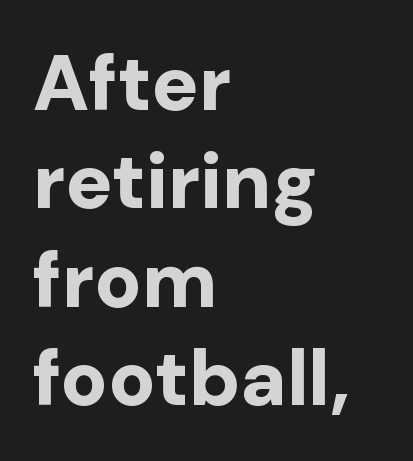
Do the letters lean? They stand straight. The paragraph has a hard left edge and a soft right edge. Each new line begins a customary step beneath the previous one. I'd call this a sans setting — the letters go barefoot. Note the varied advance widths — an 'i' is clearly narrower than an 'm'. No extra tracking has been applied to these lines.
